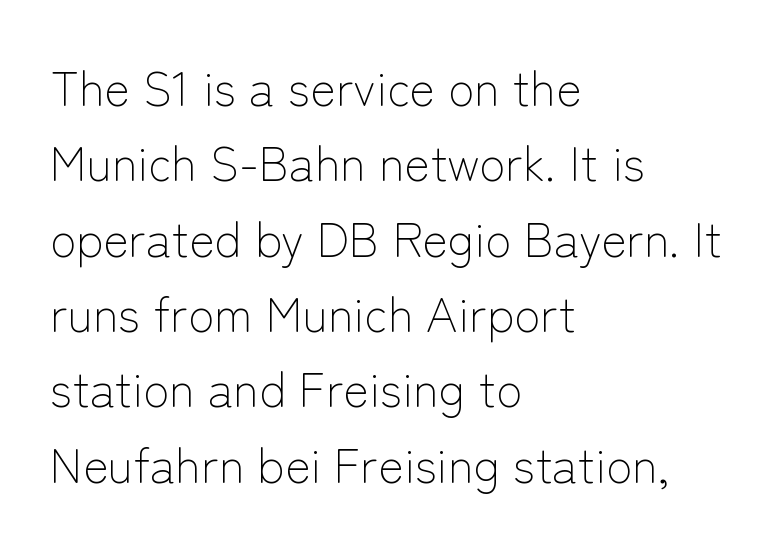
{"serif": "no", "italic": "no", "bold": "no", "weight": "light", "width": "normal", "stroke_contrast": "low", "x_height": "medium", "monospaced": "no", "underline": "no", "align": "left", "line_spacing": "normal", "line_spacing_ratio": 1.57, "letter_spacing": "normal", "letter_spacing_em": 0.0, "glyph_px": 48}
